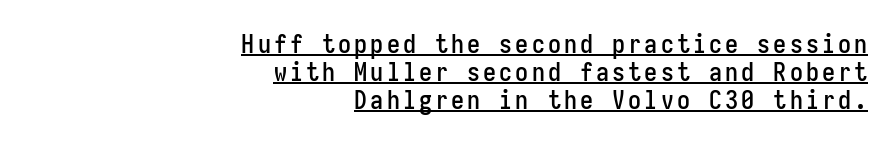
The image shows 26 px text type, upright; set right-aligned, tight line spacing (1.07x), underlined.
